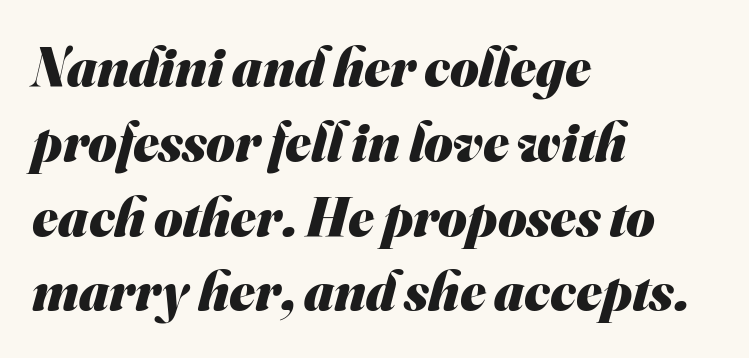
The image shows 55 px heavy sans-serif type; set left-aligned, normal line spacing (1.36x), normal letter spacing, not underlined; medium stroke contrast and a small x-height.
